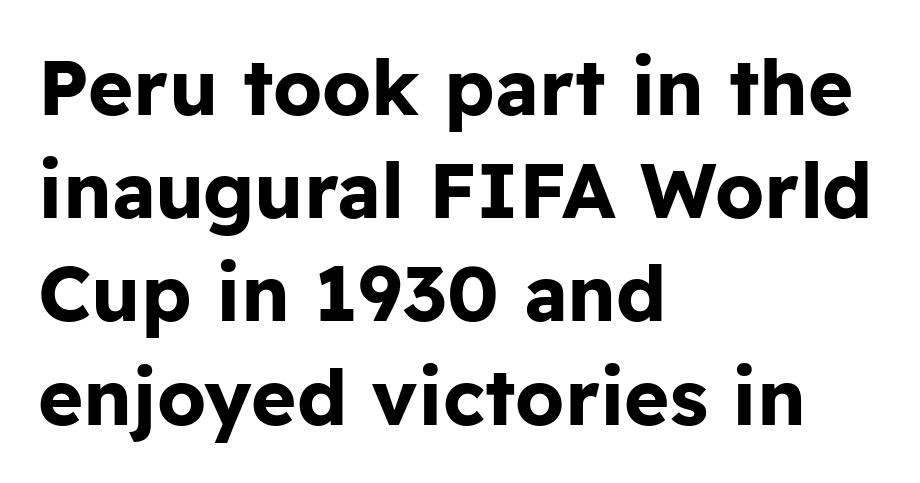
{"serif": "no", "italic": "no", "bold": "yes", "weight": "bold", "width": "normal", "stroke_contrast": "low", "x_height": "medium", "monospaced": "no", "underline": "no", "align": "left", "line_spacing": "normal", "line_spacing_ratio": 1.34, "letter_spacing": "normal", "letter_spacing_em": 0.0, "glyph_px": 77}
